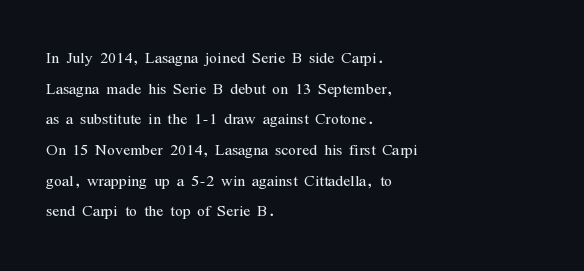
Q: Is the text bold? A: No.
Q: Is the text italic (slanted)? A: No, it is upright.
Q: Is the text underlined? A: No.
Q: How is the paragraph aligned? A: Left-aligned.
Q: Is the spacing between letters normal or unusually wide? A: Normal.
Q: Is the spacing between lines tight, normal or loose? A: Normal.
